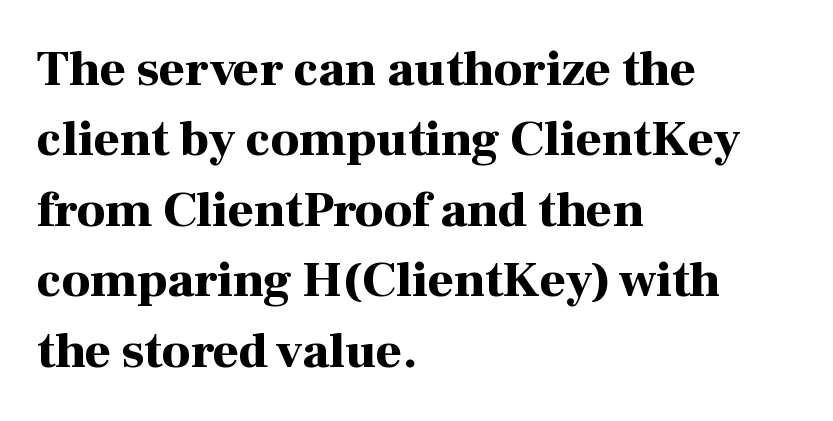
Q: Is the text bold? A: Yes.
Q: Is the text italic (slanted)? A: No, it is upright.
Q: Is the typeface a serif or a sans-serif typeface? A: Serif.
Q: Is the text underlined? A: No.
Q: How is the paragraph aligned? A: Left-aligned.
Q: Is the spacing between letters normal or unusually wide? A: Normal.
Q: Is the spacing between lines tight, normal or loose? A: Normal.
Q: Width (condensed, normal, or wide)? A: Normal.
Q: Stroke contrast? A: High.
Q: x-height? A: Medium.
Q: Monospaced? A: No.
